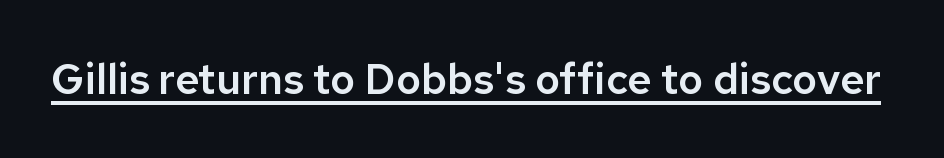
Decoration check: the copy is underlined. Tracking value appears to be zero — textbook default spacing. This sample has the flowing, uneven cadence of proportional lettering. It's the straight-up-and-down kind of type. The letters carry no serifs — their stems end cleanly without finishing strokes.
